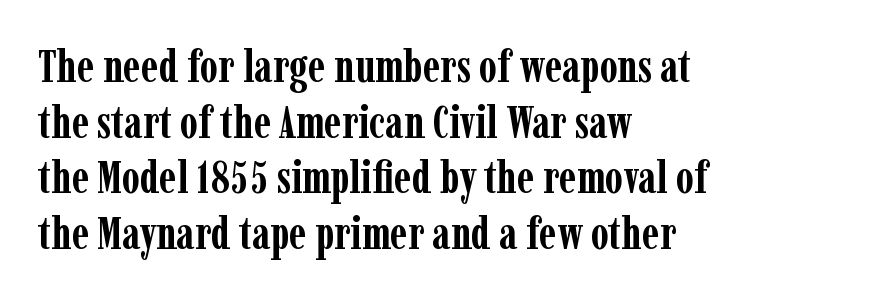
{"serif": "yes", "italic": "no", "bold": "yes", "weight": "semibold", "width": "condensed", "stroke_contrast": "low", "x_height": "medium", "monospaced": "no", "underline": "no", "align": "left", "line_spacing_ratio": 1.21, "letter_spacing": "normal", "letter_spacing_em": 0.0, "glyph_px": 46}
